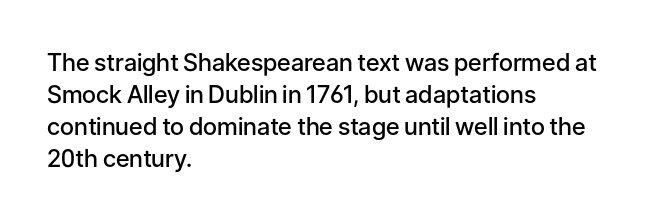
Q: Is the text bold? A: Semi-bold.
Q: Is the text italic (slanted)? A: No, it is upright.
Q: Is the text underlined? A: No.
Q: How is the paragraph aligned? A: Left-aligned.
Q: Is the spacing between letters normal or unusually wide? A: Normal.
Q: Is the spacing between lines tight, normal or loose? A: Normal.
